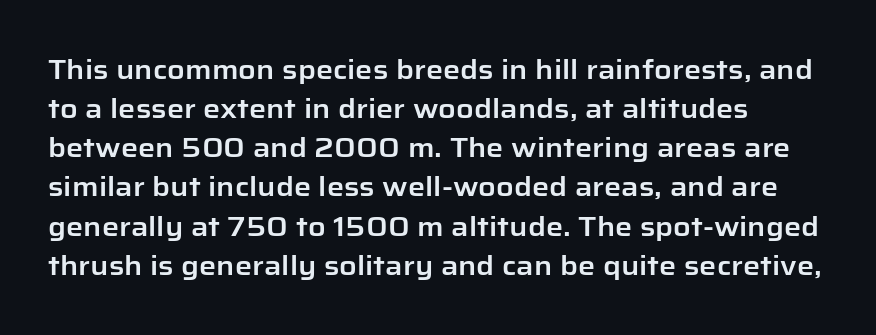
Q: Is the text italic (slanted)? A: No, it is upright.
Q: Is the text underlined? A: No.
Q: How is the paragraph aligned? A: Left-aligned.
Q: Is the spacing between letters normal or unusually wide? A: Normal.
Q: Is the spacing between lines tight, normal or loose? A: Normal.
